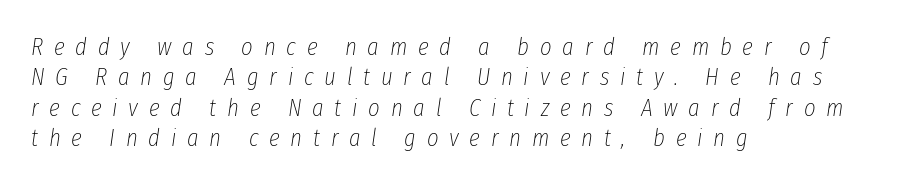
Q: Is the text bold? A: No.
Q: Is the text italic (slanted)? A: Yes, it leans right by about 8 degrees.
Q: Is the text underlined? A: No.
Q: How is the paragraph aligned? A: Left-aligned.
Q: Is the spacing between letters normal or unusually wide? A: Unusually wide.
